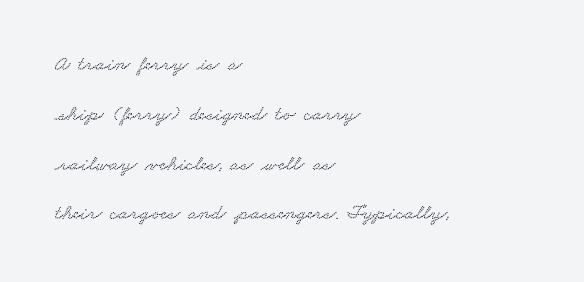
The image shows 21 px text type; set left-aligned, loose line spacing (2.37x), normal letter spacing, not underlined.
